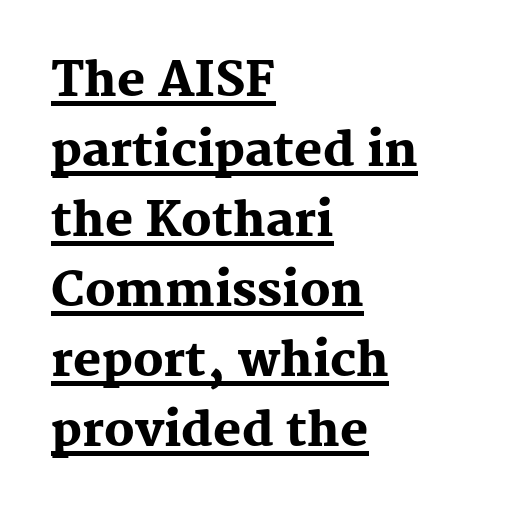
Q: Is the text bold? A: Yes.
Q: Is the text italic (slanted)? A: No, it is upright.
Q: Is the typeface a serif or a sans-serif typeface? A: Serif.
Q: Is the text underlined? A: Yes.
Q: How is the paragraph aligned? A: Left-aligned.
Q: Is the spacing between letters normal or unusually wide? A: Normal.
Q: Is the spacing between lines tight, normal or loose? A: Normal.
Q: Width (condensed, normal, or wide)? A: Normal.
Q: Stroke contrast? A: Medium.
Q: x-height? A: Medium.
Q: Monospaced? A: No.
